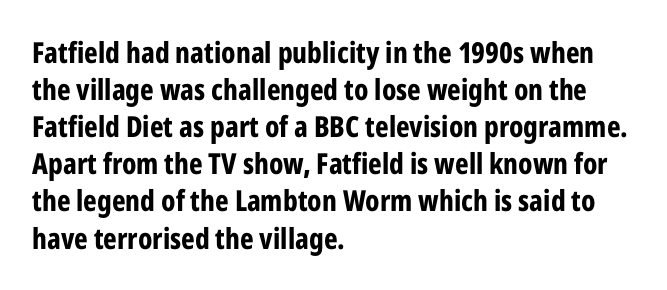
Q: Is the text bold? A: Yes.
Q: Is the text italic (slanted)? A: No, it is upright.
Q: Is the typeface a serif or a sans-serif typeface? A: Sans-serif.
Q: Is the text underlined? A: No.
Q: How is the paragraph aligned? A: Left-aligned.
Q: Is the spacing between letters normal or unusually wide? A: Normal.
Q: Is the spacing between lines tight, normal or loose? A: Normal.
Q: Width (condensed, normal, or wide)? A: Condensed.
Q: Stroke contrast? A: Low.
Q: x-height? A: Medium.
Q: Monospaced? A: No.
